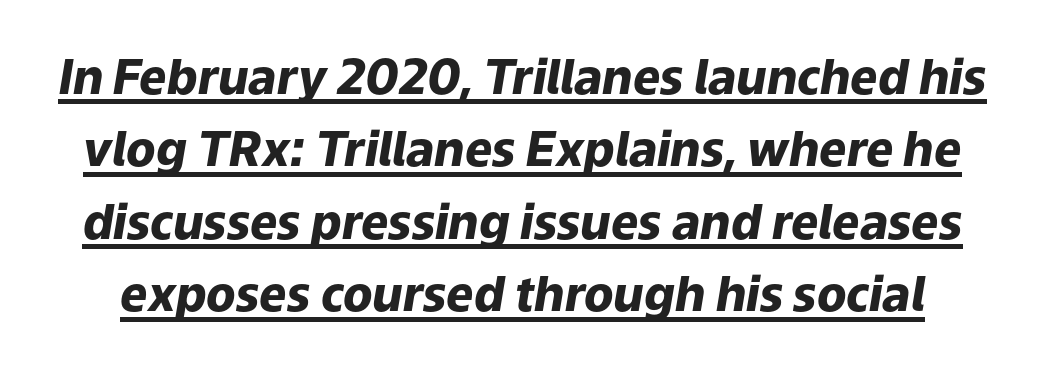
The image shows 48 px heavy type, italic (leaning right); set normal line spacing (1.51x), normal letter spacing, underlined; low stroke contrast and a medium x-height.
